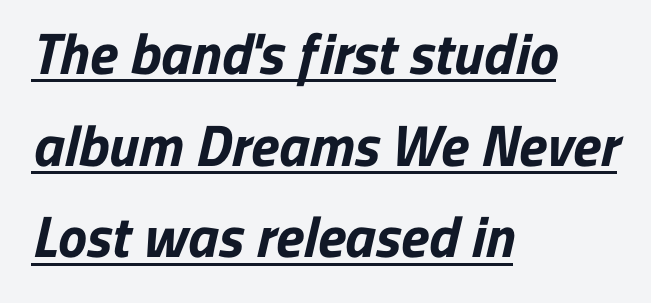
The image shows 58 px bold sans-serif type; set left-aligned, normal line spacing (1.58x), normal letter spacing, underlined; low stroke contrast and a medium x-height.
